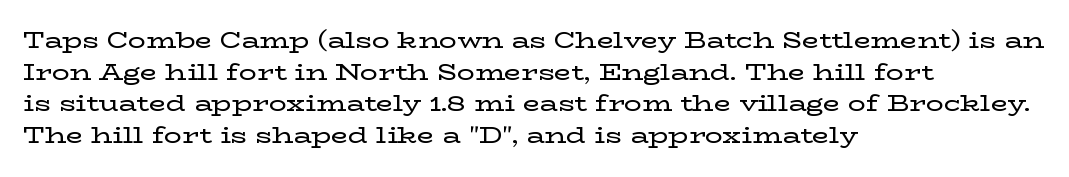
{"italic": "no", "underline": "no", "align": "left", "line_spacing": "normal", "line_spacing_ratio": 1.44, "letter_spacing": "normal", "letter_spacing_em": 0.0, "glyph_px": 22}
